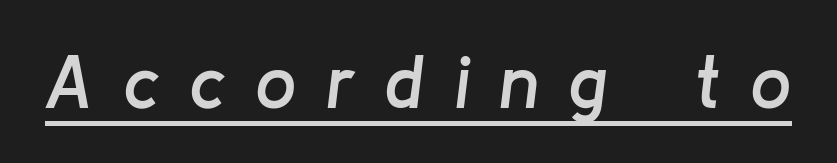
Slanted lettering throughout. Typesetter's note: demi weight, one step under bold. The letters advance in unequal steps, a hallmark of proportional type. Every word sits above its own underline.
